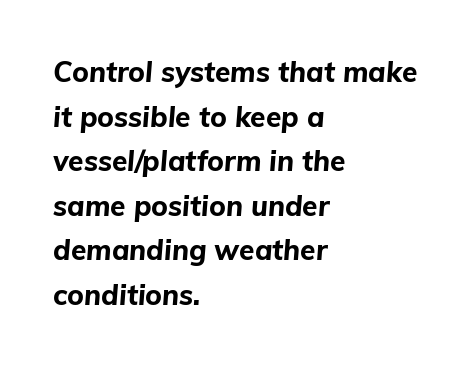
The image shows 28 px bold type, italic (leaning right); set left-aligned, normal line spacing (1.59x), normal letter spacing, not underlined; low stroke contrast and a medium x-height.
